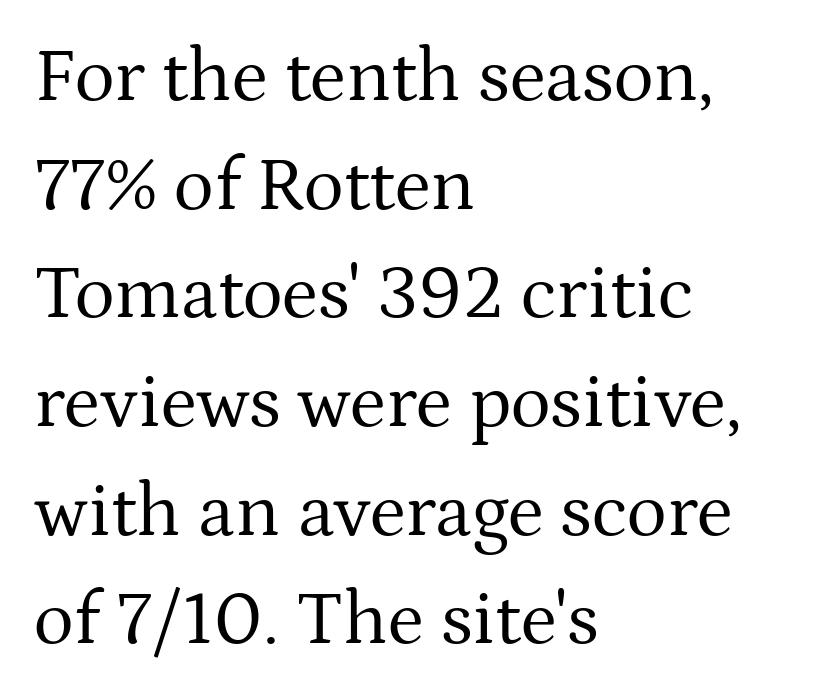
The image shows 76 px regular-weight serif type, upright; set left-aligned, normal line spacing (1.43x), normal letter spacing, not underlined; medium stroke contrast and a medium x-height.
